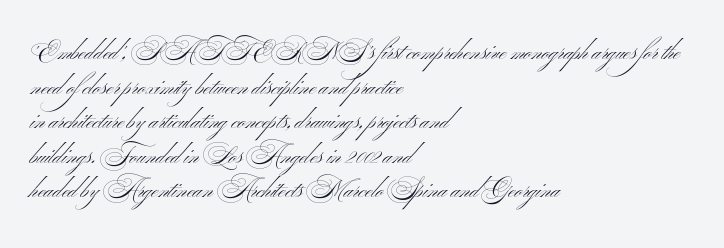
The image shows 24 px text type; set left-aligned, normal line spacing (1.44x), normal letter spacing, not underlined.
